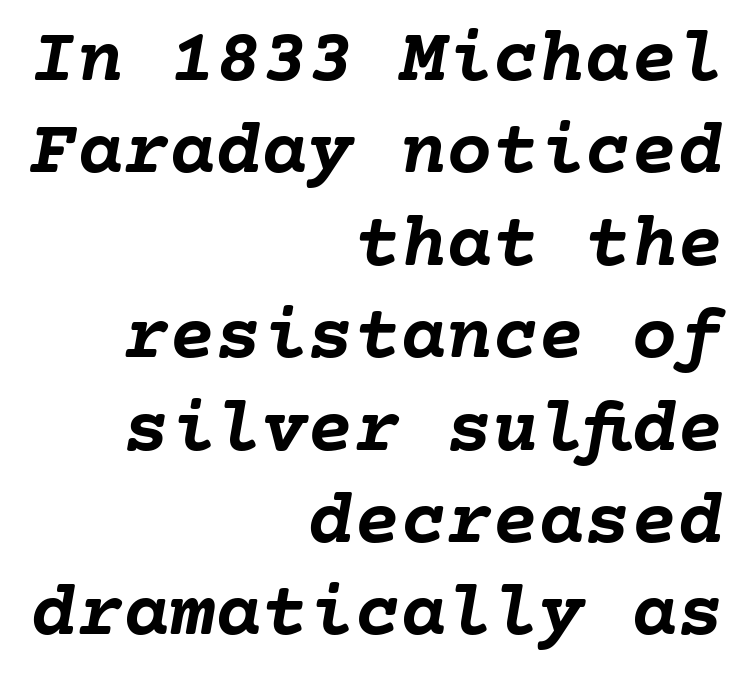
Q: Is the text bold? A: Yes.
Q: Is the text italic (slanted)? A: Yes, it leans right by about 10 degrees.
Q: Is the text underlined? A: No.
Q: How is the paragraph aligned? A: Right-aligned.
Q: Is the spacing between letters normal or unusually wide? A: Normal.
Q: Width (condensed, normal, or wide)? A: Normal.
Q: Stroke contrast? A: Low.
Q: x-height? A: Medium.
